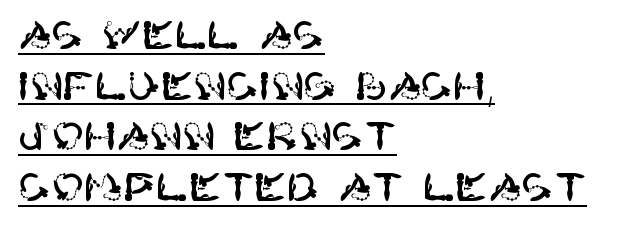
{"serif": "no", "italic": "no", "width": "normal", "stroke_contrast": "high", "x_height": "large", "underline": "yes", "align": "left", "line_spacing": "normal", "line_spacing_ratio": 1.3, "letter_spacing": "normal", "letter_spacing_em": 0.0, "glyph_px": 39}
